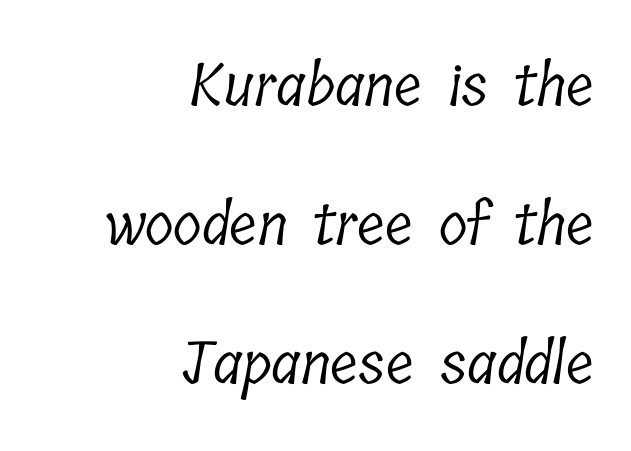
{"serif": "yes", "bold": "no", "weight": "light", "width": "condensed", "stroke_contrast": "low", "x_height": "medium", "monospaced": "no", "underline": "no", "align": "right", "line_spacing": "loose", "line_spacing_ratio": 2.36, "letter_spacing": "normal", "letter_spacing_em": 0.0, "glyph_px": 59}
